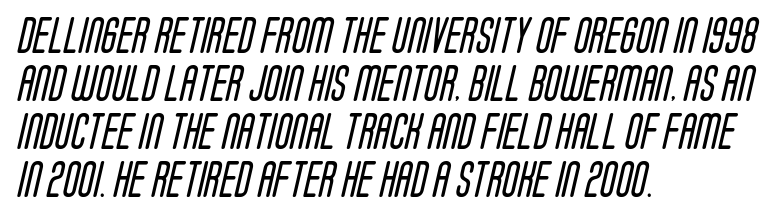
The image shows 36 px regular-weight, condensed sans-serif type; set left-aligned, normal line spacing (1.33x), normal letter spacing, not underlined; low stroke contrast and a large x-height.
